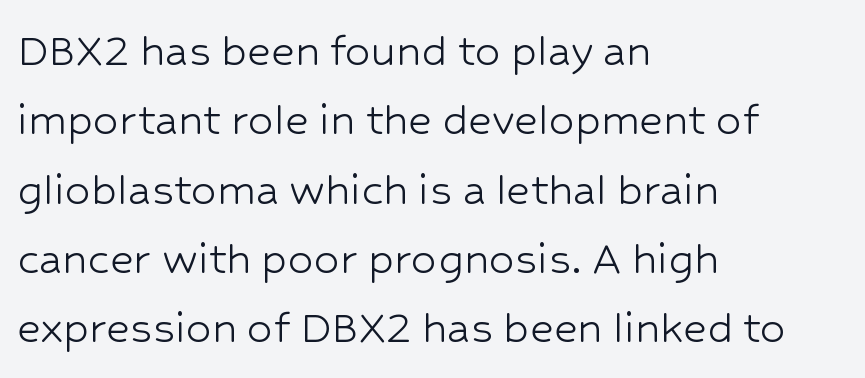
Q: Is the text bold? A: No.
Q: Is the text italic (slanted)? A: No, it is upright.
Q: Is the typeface a serif or a sans-serif typeface? A: Sans-serif.
Q: Is the text underlined? A: No.
Q: How is the paragraph aligned? A: Left-aligned.
Q: Is the spacing between letters normal or unusually wide? A: Normal.
Q: Is the spacing between lines tight, normal or loose? A: Normal.
Q: Width (condensed, normal, or wide)? A: Normal.
Q: Stroke contrast? A: Low.
Q: x-height? A: Medium.
Q: Monospaced? A: No.
